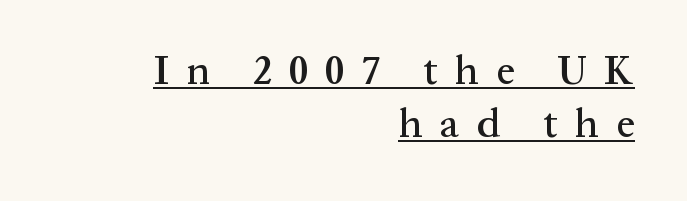
The image shows 40 px semibold serif type, upright; set right-aligned, normal line spacing (1.33x), unusually wide letter spacing (+0.44 em), underlined; medium stroke contrast and a medium x-height.
